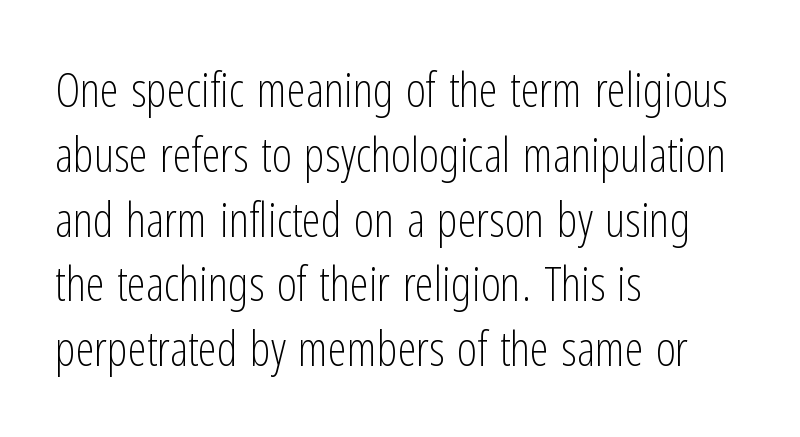
Q: Is the text bold? A: No.
Q: Is the text italic (slanted)? A: No, it is upright.
Q: Is the typeface a serif or a sans-serif typeface? A: Sans-serif.
Q: Is the text underlined? A: No.
Q: How is the paragraph aligned? A: Left-aligned.
Q: Is the spacing between letters normal or unusually wide? A: Normal.
Q: Is the spacing between lines tight, normal or loose? A: Normal.
Q: Width (condensed, normal, or wide)? A: Condensed.
Q: Stroke contrast? A: Low.
Q: x-height? A: Medium.
Q: Monospaced? A: No.
